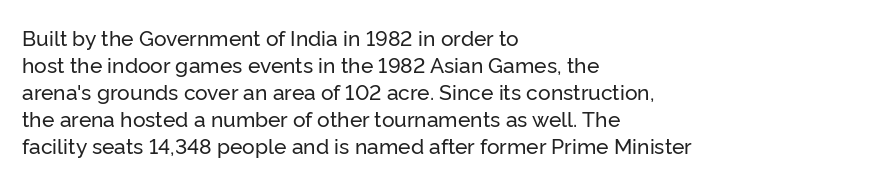
Q: Is the text italic (slanted)? A: No, it is upright.
Q: Is the text underlined? A: No.
Q: How is the paragraph aligned? A: Left-aligned.
Q: Is the spacing between letters normal or unusually wide? A: Normal.
Q: Is the spacing between lines tight, normal or loose? A: Normal.
